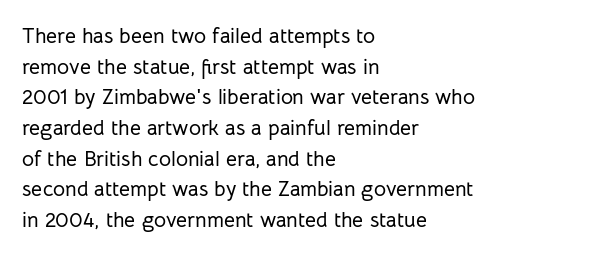
{"italic": "no", "underline": "no", "align": "left", "line_spacing": "normal", "line_spacing_ratio": 1.46, "letter_spacing": "normal", "letter_spacing_em": 0.0, "glyph_px": 21}
